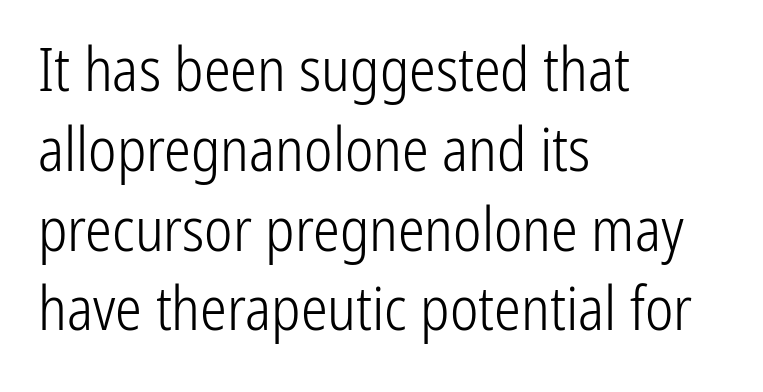
Q: Is the text bold? A: No.
Q: Is the text italic (slanted)? A: No, it is upright.
Q: Is the typeface a serif or a sans-serif typeface? A: Sans-serif.
Q: Is the text underlined? A: No.
Q: How is the paragraph aligned? A: Left-aligned.
Q: Is the spacing between letters normal or unusually wide? A: Normal.
Q: Is the spacing between lines tight, normal or loose? A: Normal.
Q: Width (condensed, normal, or wide)? A: Condensed.
Q: Stroke contrast? A: Low.
Q: x-height? A: Medium.
Q: Monospaced? A: No.
